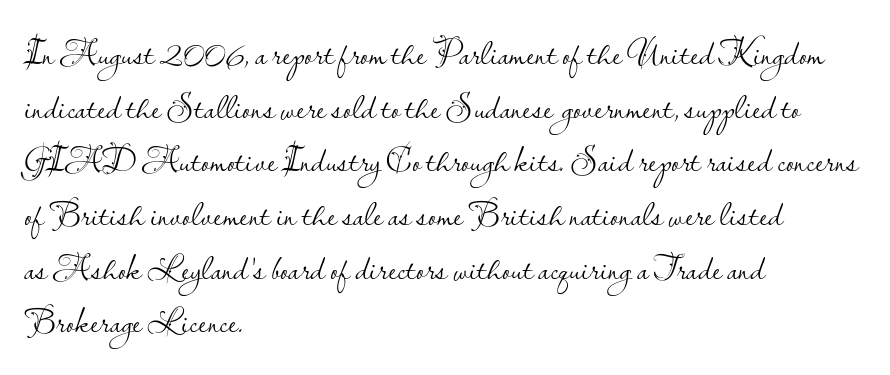
A light-to-regular cut is what we see here. Horizontally, the lines are justified to the leading edge only. The specimen omits any rule beneath the text block's lines. Look at the tracking — it's just the regular setting, nothing added.
